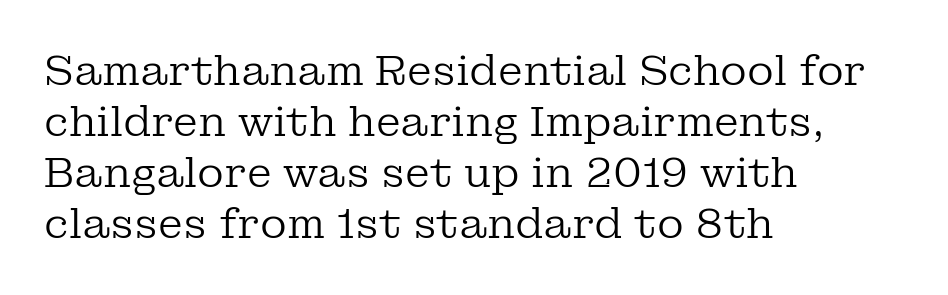
{"serif": "yes", "italic": "no", "bold": "no", "weight": "regular", "width": "normal", "stroke_contrast": "low", "x_height": "medium", "monospaced": "no", "underline": "no", "align": "left", "line_spacing_ratio": 1.24, "letter_spacing": "normal", "letter_spacing_em": 0.0, "glyph_px": 41}
